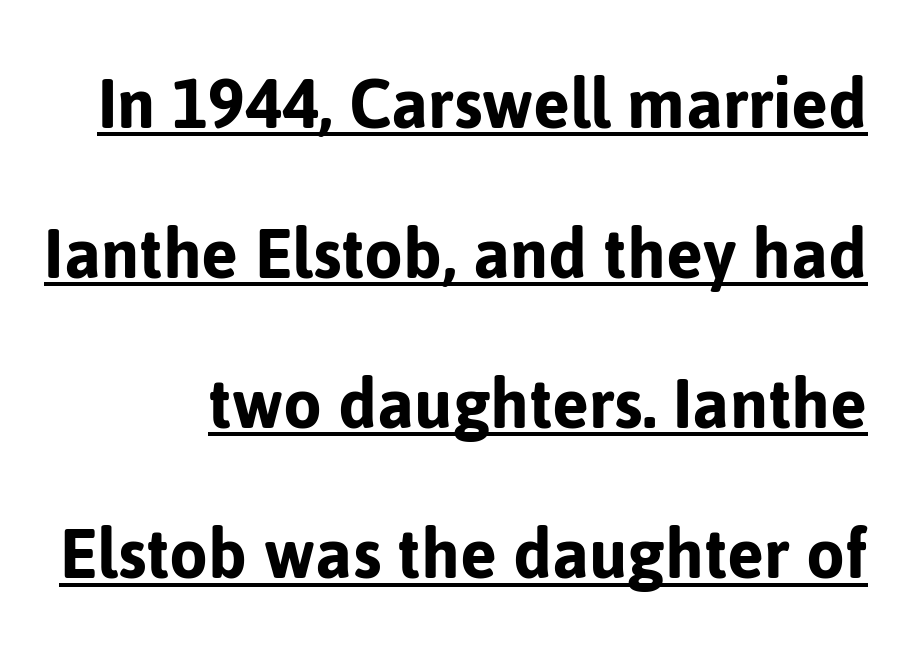
The image shows 79 px sans-serif type, upright; set loose line spacing (1.9x), normal letter spacing, underlined; low stroke contrast and a medium x-height.
